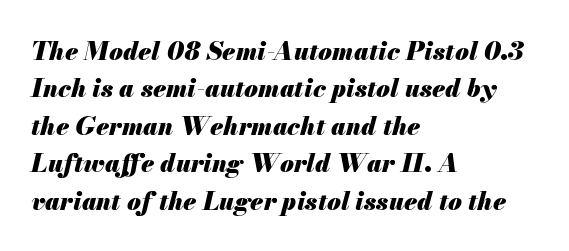
{"italic": "yes", "lean": "right", "slant_degrees": 13, "bold": "yes", "underline": "no", "align": "left", "line_spacing": "normal", "line_spacing_ratio": 1.5, "letter_spacing": "normal", "letter_spacing_em": 0.0, "glyph_px": 25}
